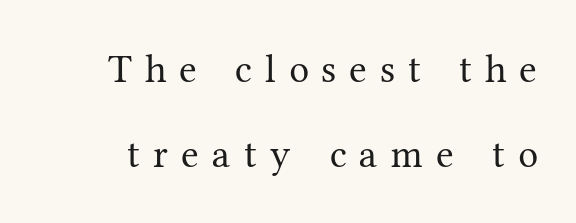
{"serif": "yes", "italic": "no", "bold": "no", "weight": "regular", "width": "normal", "stroke_contrast": "medium", "x_height": "medium", "monospaced": "no", "underline": "no", "line_spacing": "loose", "line_spacing_ratio": 2.13, "letter_spacing": "wide", "letter_spacing_em": 0.33, "glyph_px": 40}
